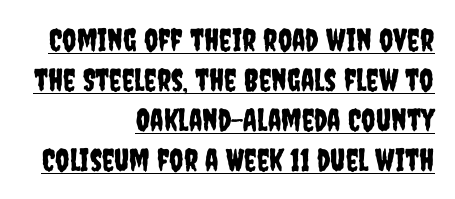
Quick note: underline on. The rendering shows plain stroke endings on the letterforms — a sans-serif design. This sample is right-justified, so line beginnings fall wherever the words allow. The rendering uses natural spacing where letterforms have individual widths. The passage shown stacks its lines at a standard gap. Nobody touched the tracking dial on this one.
